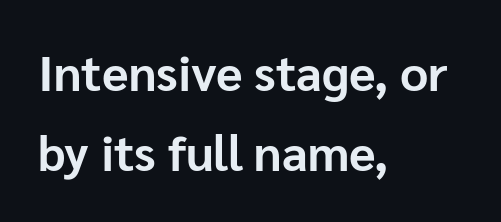
Q: Is the text bold? A: Yes.
Q: Is the text italic (slanted)? A: No, it is upright.
Q: Is the typeface a serif or a sans-serif typeface? A: Sans-serif.
Q: Is the text underlined? A: No.
Q: How is the paragraph aligned? A: Left-aligned.
Q: Is the spacing between letters normal or unusually wide? A: Normal.
Q: Is the spacing between lines tight, normal or loose? A: Normal.
Q: Width (condensed, normal, or wide)? A: Normal.
Q: Stroke contrast? A: Low.
Q: x-height? A: Medium.
Q: Monospaced? A: No.
